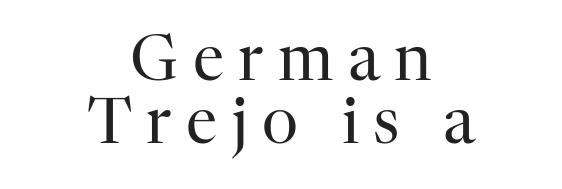
The image shows 63 px regular-weight serif type, upright; set centered, tight line spacing (1.0x), unusually wide letter spacing (+0.23 em), not underlined; high stroke contrast and a medium x-height.
